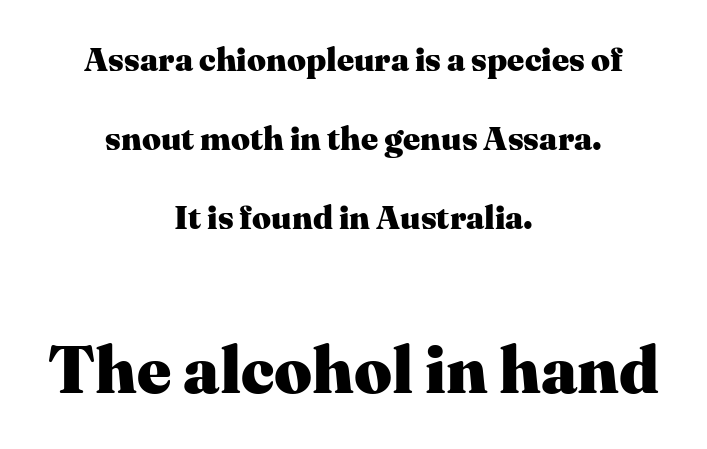
Q: Is the text bold? A: Yes.
Q: Is the text italic (slanted)? A: No, it is upright.
Q: Is the typeface a serif or a sans-serif typeface? A: Serif.
Q: Is the text underlined? A: No.
Q: How is the paragraph aligned? A: Centered.
Q: Is the spacing between letters normal or unusually wide? A: Normal.
Q: Is the spacing between lines tight, normal or loose? A: Loose.
Q: Which block of text is set in a larger size, the first (top) or the second (bottom)? A: The second (bottom) one.
Q: Width (condensed, normal, or wide)? A: Normal.
Q: Stroke contrast? A: Medium.
Q: x-height? A: Medium.
Q: Monospaced? A: No.
